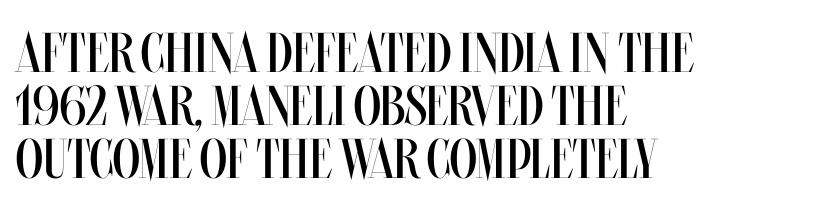
These lines are rendered in a variable-pitch font. The type is set solid horizontally, with unmodified tracking. Bare-footed words on every line. The axis of the letterforms is exactly vertical.
